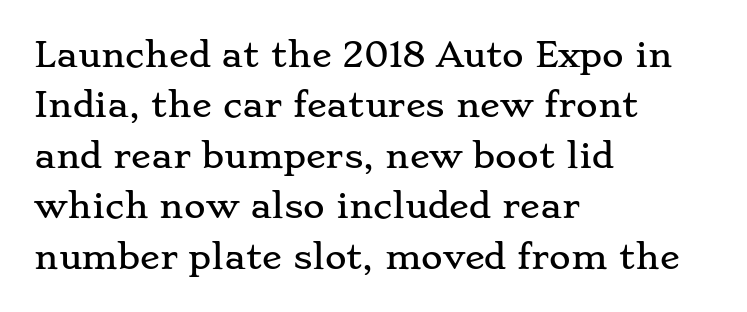
Q: Is the text italic (slanted)? A: No, it is upright.
Q: Is the typeface a serif or a sans-serif typeface? A: Serif.
Q: Is the text underlined? A: No.
Q: How is the paragraph aligned? A: Left-aligned.
Q: Is the spacing between letters normal or unusually wide? A: Normal.
Q: Is the spacing between lines tight, normal or loose? A: Normal.
Q: Width (condensed, normal, or wide)? A: Wide.
Q: Stroke contrast? A: Low.
Q: x-height? A: Small.
Q: Monospaced? A: No.
